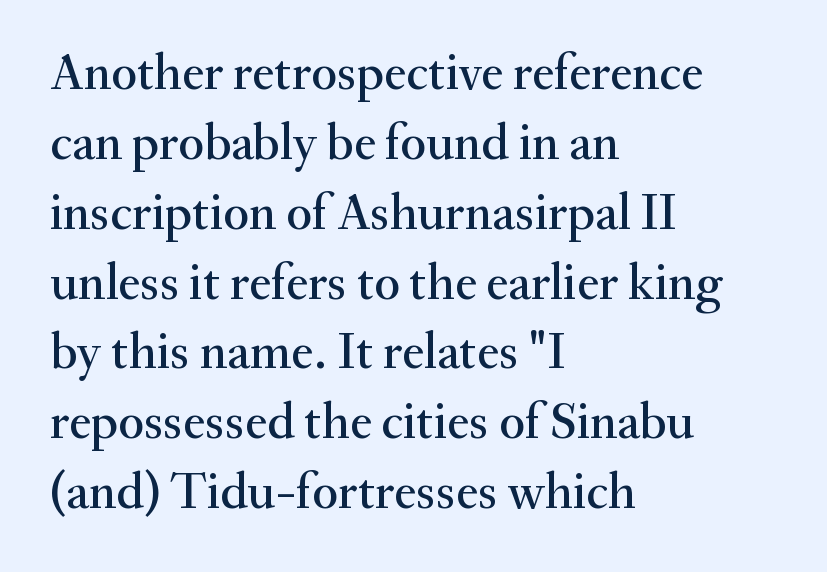
The image shows 51 px serif type, upright; set left-aligned, normal line spacing (1.37x), normal letter spacing, not underlined; medium stroke contrast and a small x-height.
